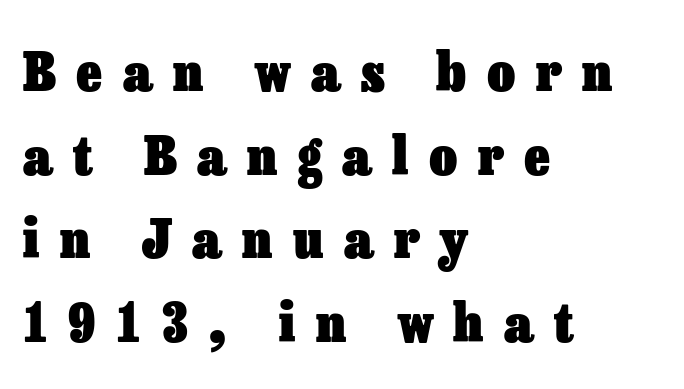
The image shows 54 px heavy type, upright; set left-aligned, normal line spacing (1.55x), unusually wide letter spacing (+0.38 em), not underlined; low stroke contrast and a medium x-height.
